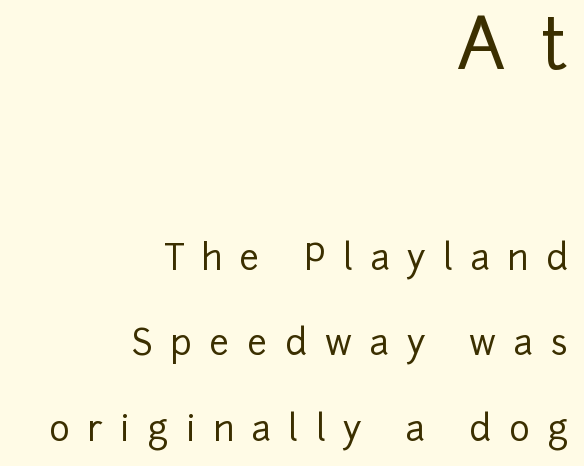
The image shows 70 px sans-serif type, upright; set right-aligned, loose line spacing (2.44x), unusually wide letter spacing (+0.5 em), not underlined; the first (top) block is 2.0x larger; low stroke contrast and a medium x-height.
